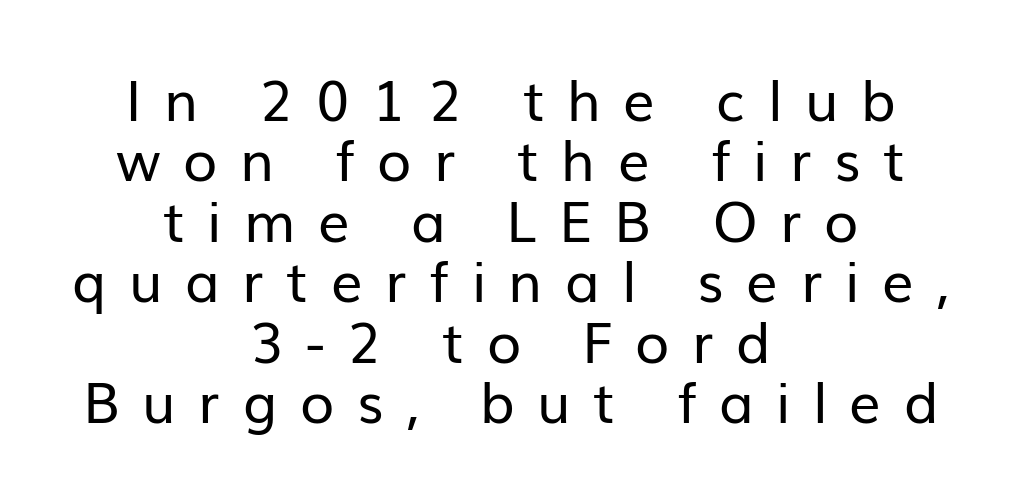
The image shows 56 px regular-weight sans-serif type, upright; set centered, tight line spacing (1.08x), unusually wide letter spacing (+0.4 em), not underlined; low stroke contrast and a medium x-height.
